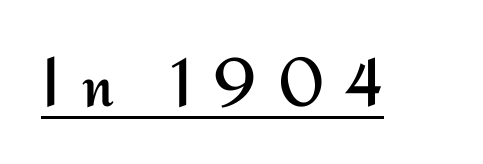
Q: Is the text bold? A: No.
Q: Is the text italic (slanted)? A: No, it is upright.
Q: Is the typeface a serif or a sans-serif typeface? A: Sans-serif.
Q: Is the text underlined? A: Yes.
Q: Is the spacing between letters normal or unusually wide? A: Unusually wide.
Q: Width (condensed, normal, or wide)? A: Normal.
Q: Stroke contrast? A: Medium.
Q: x-height? A: Small.
Q: Monospaced? A: No.
